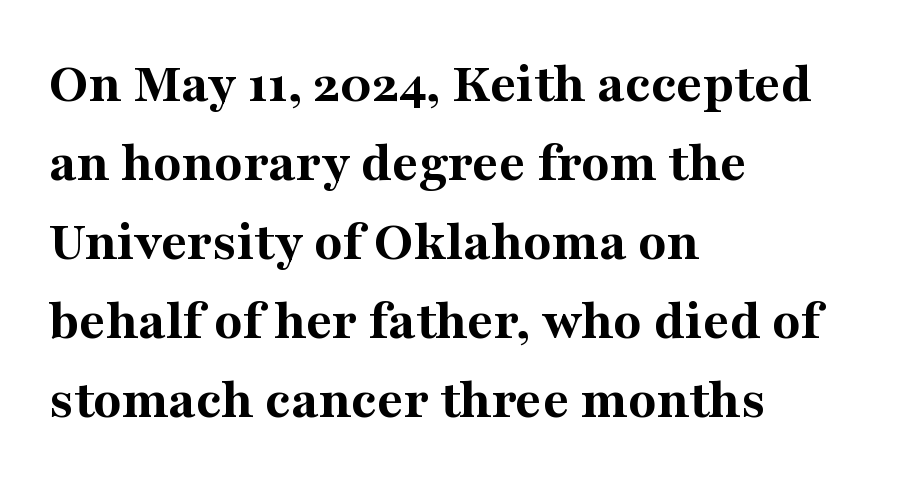
Q: Is the text bold? A: Yes.
Q: Is the text italic (slanted)? A: No, it is upright.
Q: Is the typeface a serif or a sans-serif typeface? A: Serif.
Q: Is the text underlined? A: No.
Q: How is the paragraph aligned? A: Left-aligned.
Q: Is the spacing between letters normal or unusually wide? A: Normal.
Q: Is the spacing between lines tight, normal or loose? A: Normal.
Q: Width (condensed, normal, or wide)? A: Normal.
Q: Stroke contrast? A: Medium.
Q: x-height? A: Medium.
Q: Monospaced? A: No.
